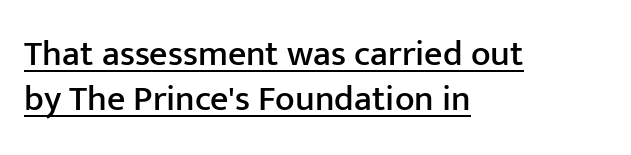
The image shows 36 px sans-serif type, upright; set left-aligned, normal line spacing (1.26x), normal letter spacing, underlined; low stroke contrast and a medium x-height.
